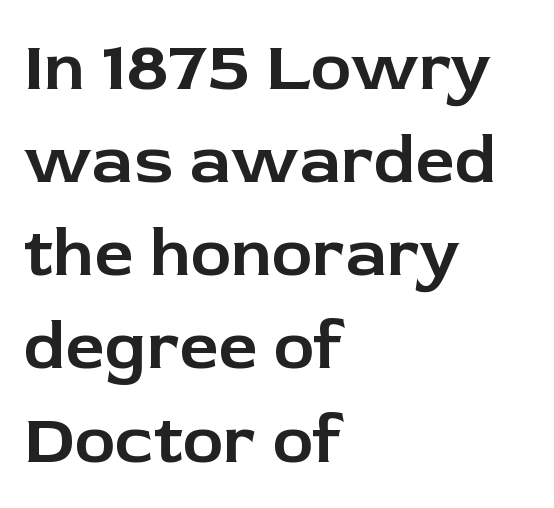
Q: Is the text italic (slanted)? A: No, it is upright.
Q: Is the typeface a serif or a sans-serif typeface? A: Sans-serif.
Q: Is the text underlined? A: No.
Q: How is the paragraph aligned? A: Left-aligned.
Q: Is the spacing between letters normal or unusually wide? A: Normal.
Q: Is the spacing between lines tight, normal or loose? A: Normal.
Q: Width (condensed, normal, or wide)? A: Normal.
Q: Stroke contrast? A: Low.
Q: x-height? A: Medium.
Q: Monospaced? A: No.
